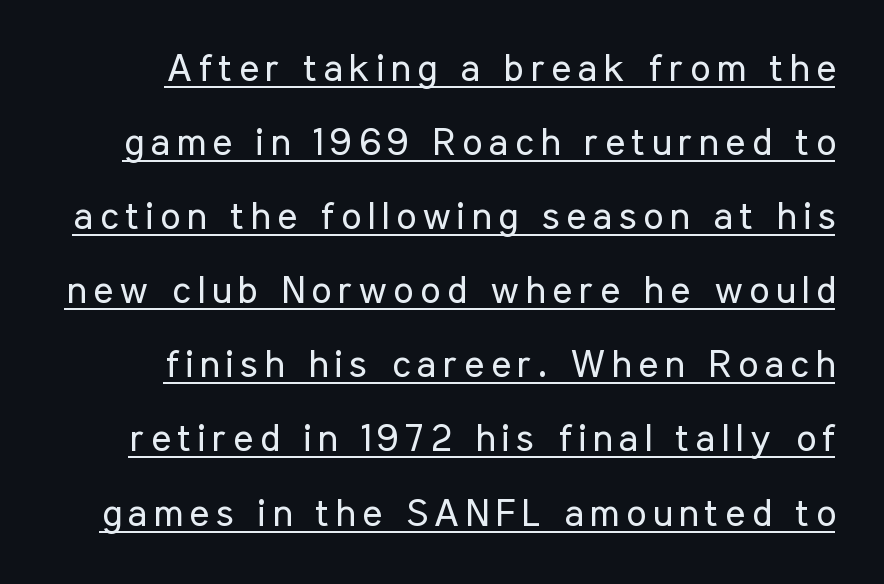
Q: Is the text bold? A: No.
Q: Is the text italic (slanted)? A: No, it is upright.
Q: Is the typeface a serif or a sans-serif typeface? A: Sans-serif.
Q: Is the text underlined? A: Yes.
Q: Is the spacing between lines tight, normal or loose? A: Loose.
Q: Width (condensed, normal, or wide)? A: Condensed.
Q: Stroke contrast? A: Low.
Q: x-height? A: Medium.
Q: Monospaced? A: No.
